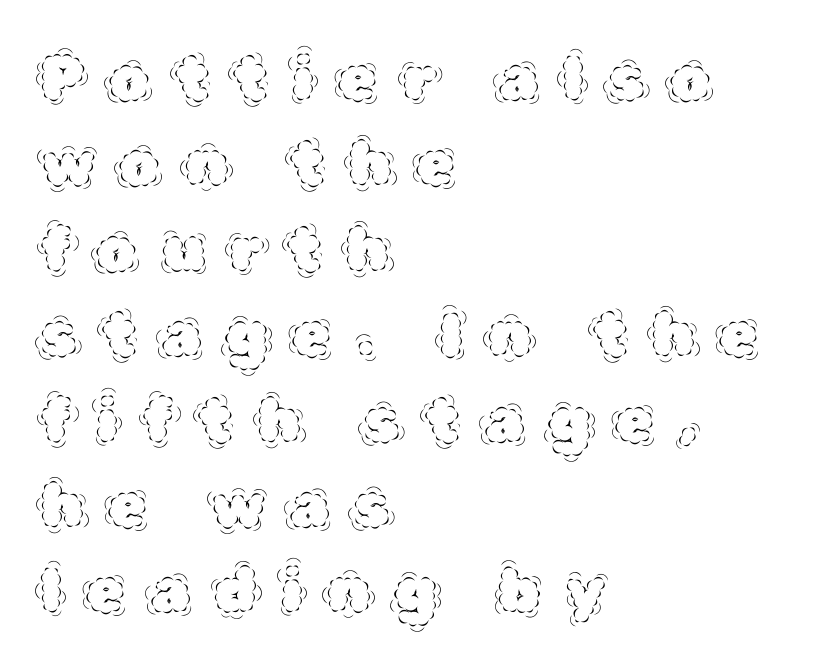
Q: Is the text bold? A: No.
Q: Is the text italic (slanted)? A: No, it is upright.
Q: Is the text underlined? A: No.
Q: How is the paragraph aligned? A: Left-aligned.
Q: Is the spacing between letters normal or unusually wide? A: Unusually wide.
Q: Is the spacing between lines tight, normal or loose? A: Normal.
Q: Width (condensed, normal, or wide)? A: Normal.
Q: x-height? A: Large.
Q: Monospaced? A: No.
